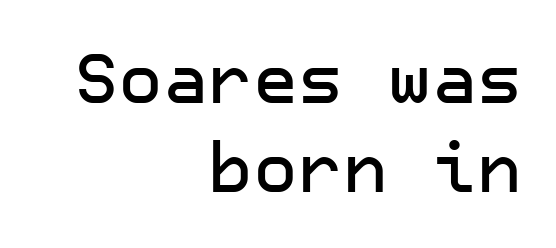
The image shows 69 px sans-serif type, upright; set right-aligned, normal line spacing (1.29x), normal letter spacing, not underlined; low stroke contrast and a medium x-height.
